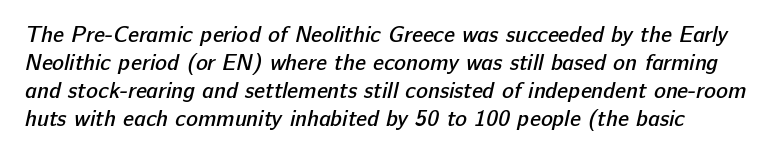
The image shows 22 px text type; set normal line spacing (1.27x), normal letter spacing, not underlined.
